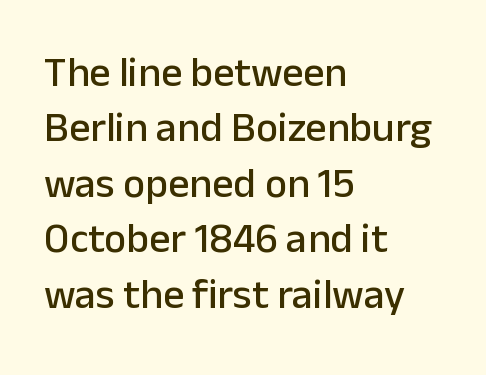
The image shows 42 px sans-serif type, upright; set left-aligned, normal line spacing (1.32x), normal letter spacing, not underlined; low stroke contrast and a medium x-height.
